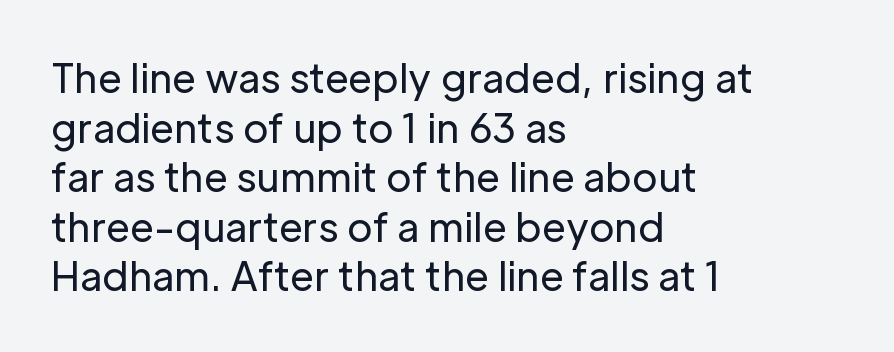
Q: Is the text bold? A: No.
Q: Is the text italic (slanted)? A: No, it is upright.
Q: Is the typeface a serif or a sans-serif typeface? A: Sans-serif.
Q: Is the text underlined? A: No.
Q: How is the paragraph aligned? A: Left-aligned.
Q: Is the spacing between letters normal or unusually wide? A: Normal.
Q: Is the spacing between lines tight, normal or loose? A: Normal.
Q: Width (condensed, normal, or wide)? A: Normal.
Q: Stroke contrast? A: Low.
Q: x-height? A: Medium.
Q: Monospaced? A: No.
